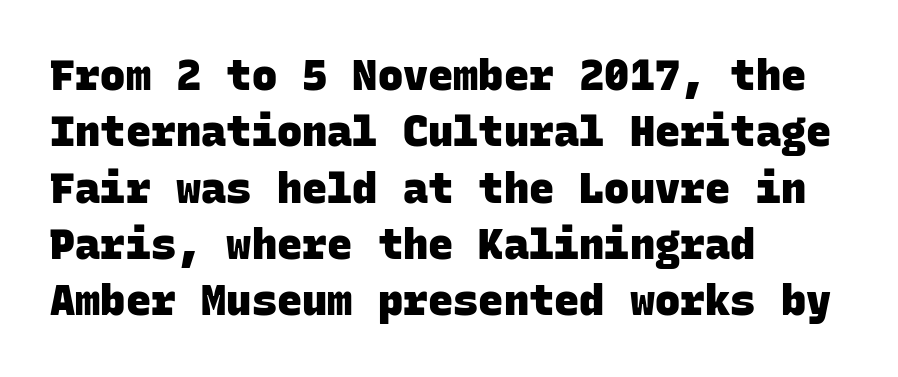
The image shows 42 px heavy sans-serif type, monospaced; set left-aligned, normal line spacing (1.34x), normal letter spacing, not underlined; low stroke contrast and a large x-height.
